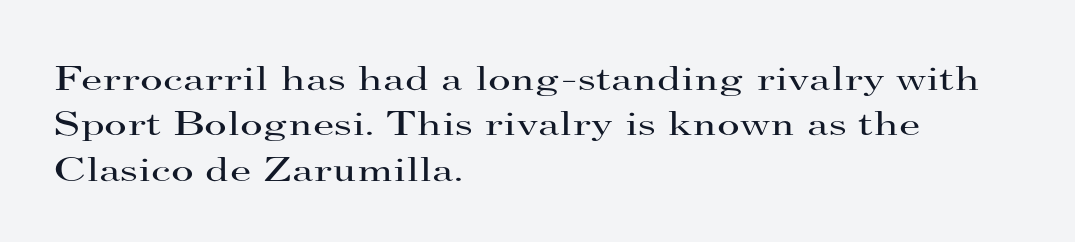
The image shows 35 px regular-weight, wide serif type, upright; set left-aligned, normal line spacing (1.3x), normal letter spacing, not underlined; high stroke contrast and a small x-height.
